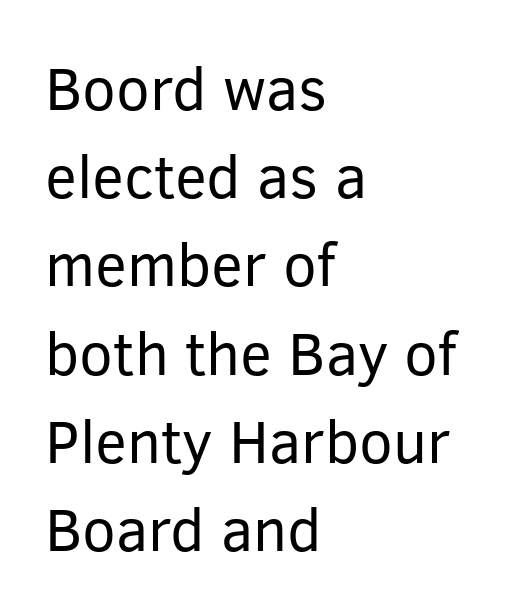
The image shows 60 px regular-weight sans-serif type, upright; set left-aligned, normal line spacing (1.47x), normal letter spacing, not underlined; low stroke contrast and a medium x-height.
